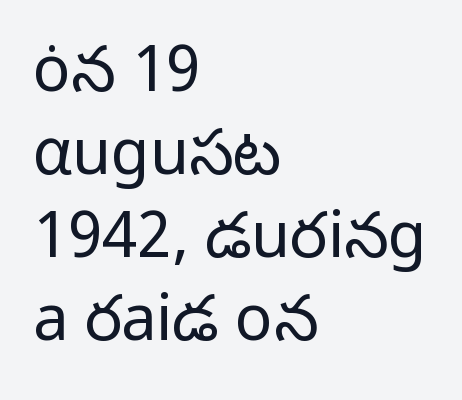
{"serif": "no", "italic": "no", "bold": "no", "weight": "regular", "width": "normal", "stroke_contrast": "low", "x_height": "medium", "monospaced": "no", "underline": "no", "align": "left", "line_spacing": "normal", "line_spacing_ratio": 1.32, "letter_spacing": "normal", "letter_spacing_em": 0.0, "glyph_px": 63}
